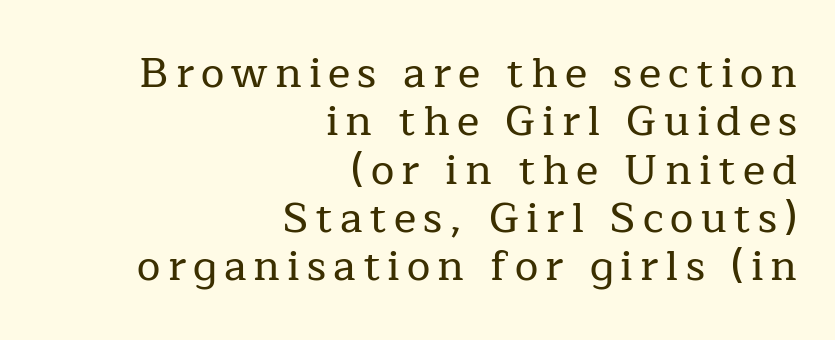
The image shows 42 px serif type, upright; set right-aligned, tight line spacing (1.15x), not underlined; low stroke contrast and a medium x-height.
